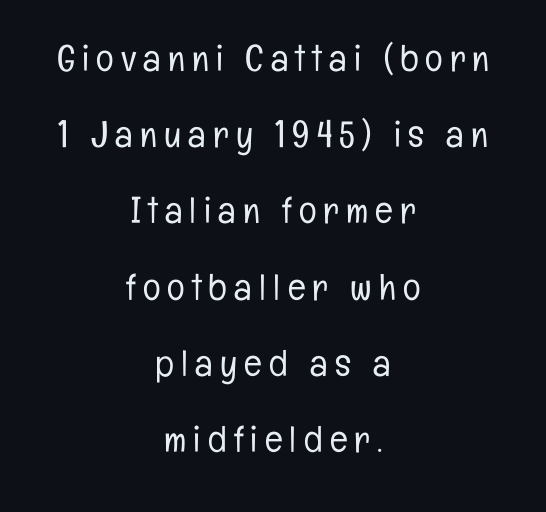
The gap between lines stays unmarked. A centered setting, common on invitations and titles, is used for this passage. Horizontal bands of white between lines are thick stripes. Every character sits straight up, as roman type does. These lines are composed in type without serifs. Weight: in the light-to-regular range.
